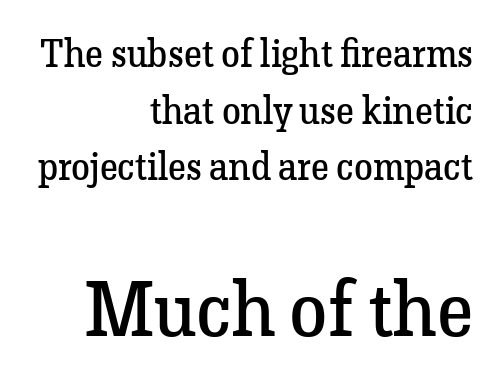
Q: Is the text bold? A: No.
Q: Is the text italic (slanted)? A: No, it is upright.
Q: Is the typeface a serif or a sans-serif typeface? A: Serif.
Q: Is the text underlined? A: No.
Q: How is the paragraph aligned? A: Right-aligned.
Q: Is the spacing between letters normal or unusually wide? A: Normal.
Q: Is the spacing between lines tight, normal or loose? A: Normal.
Q: Which block of text is set in a larger size, the first (top) or the second (bottom)? A: The second (bottom) one.
Q: Width (condensed, normal, or wide)? A: Normal.
Q: Stroke contrast? A: Low.
Q: x-height? A: Medium.
Q: Monospaced? A: No.
